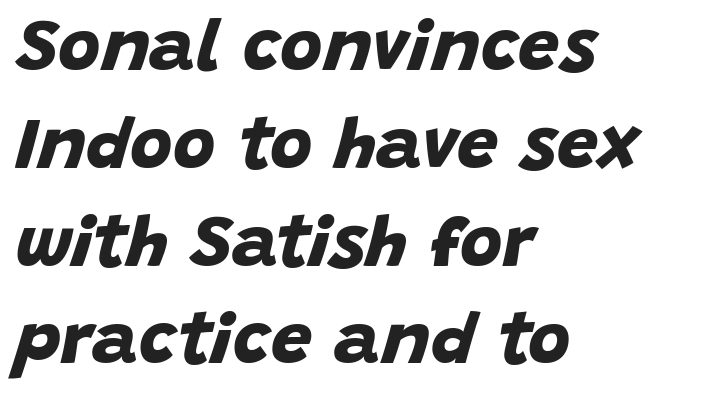
{"serif": "no", "bold": "yes", "weight": "bold", "width": "normal", "stroke_contrast": "low", "x_height": "large", "monospaced": "no", "underline": "no", "align": "left", "line_spacing": "normal", "line_spacing_ratio": 1.34, "letter_spacing": "normal", "letter_spacing_em": 0.0, "glyph_px": 73}
